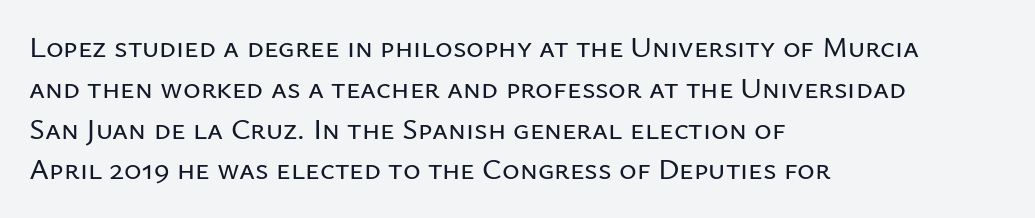
Q: Is the text italic (slanted)? A: No, it is upright.
Q: Is the typeface a serif or a sans-serif typeface? A: Sans-serif.
Q: Is the text underlined? A: No.
Q: How is the paragraph aligned? A: Left-aligned.
Q: Is the spacing between letters normal or unusually wide? A: Normal.
Q: Is the spacing between lines tight, normal or loose? A: Normal.
Q: Width (condensed, normal, or wide)? A: Normal.
Q: Stroke contrast? A: Low.
Q: x-height? A: Medium.
Q: Monospaced? A: No.
